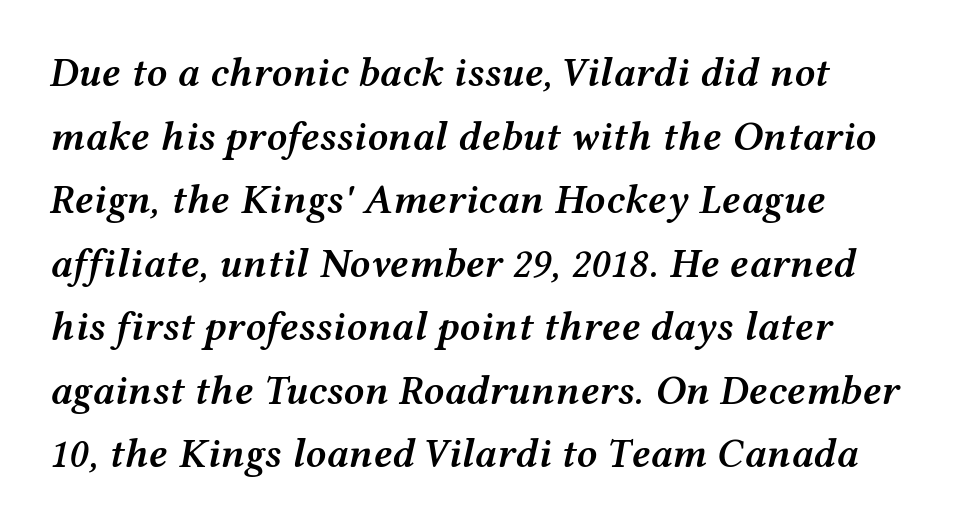
{"italic": "yes", "lean": "right", "slant_degrees": 12, "bold": "semi", "weight": "semibold", "width": "wide", "stroke_contrast": "medium", "x_height": "medium", "monospaced": "no", "underline": "no", "align": "left", "line_spacing": "normal", "line_spacing_ratio": 1.55, "letter_spacing": "normal", "letter_spacing_em": 0.0, "glyph_px": 41}
